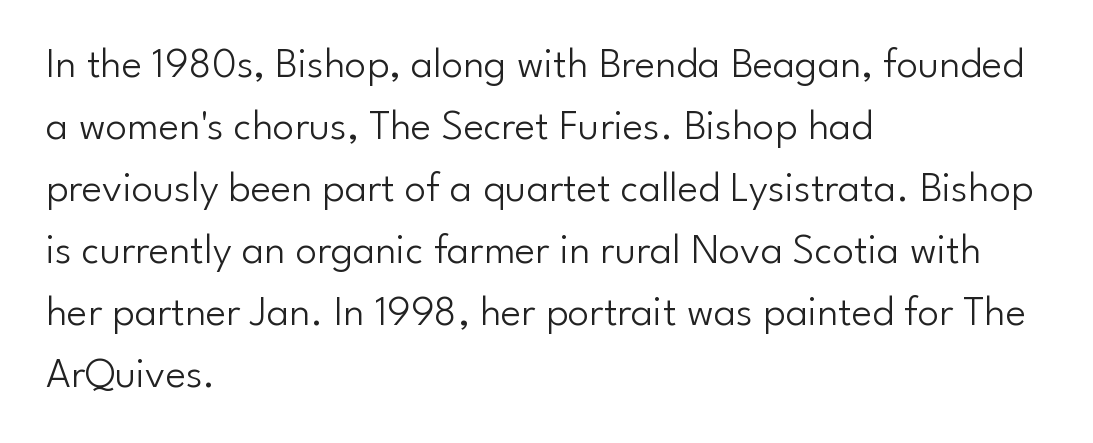
{"serif": "no", "italic": "no", "bold": "no", "weight": "light", "width": "normal", "stroke_contrast": "low", "x_height": "small", "monospaced": "no", "underline": "no", "align": "left", "line_spacing": "normal", "line_spacing_ratio": 1.44, "letter_spacing": "normal", "letter_spacing_em": 0.0, "glyph_px": 43}
